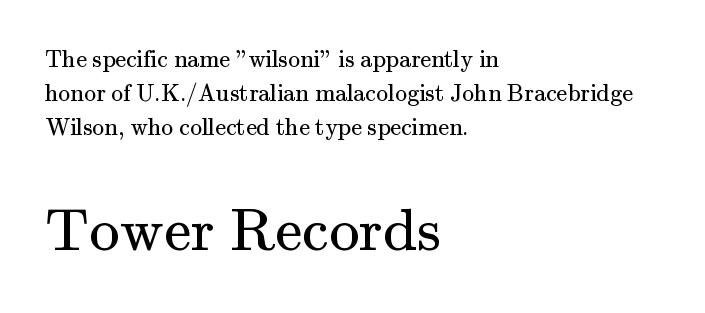
Q: Is the text bold? A: No.
Q: Is the text italic (slanted)? A: No, it is upright.
Q: Is the typeface a serif or a sans-serif typeface? A: Serif.
Q: Is the text underlined? A: No.
Q: How is the paragraph aligned? A: Left-aligned.
Q: Is the spacing between letters normal or unusually wide? A: Normal.
Q: Is the spacing between lines tight, normal or loose? A: Normal.
Q: Which block of text is set in a larger size, the first (top) or the second (bottom)? A: The second (bottom) one.
Q: Width (condensed, normal, or wide)? A: Normal.
Q: Stroke contrast? A: Medium.
Q: x-height? A: Small.
Q: Monospaced? A: No.
